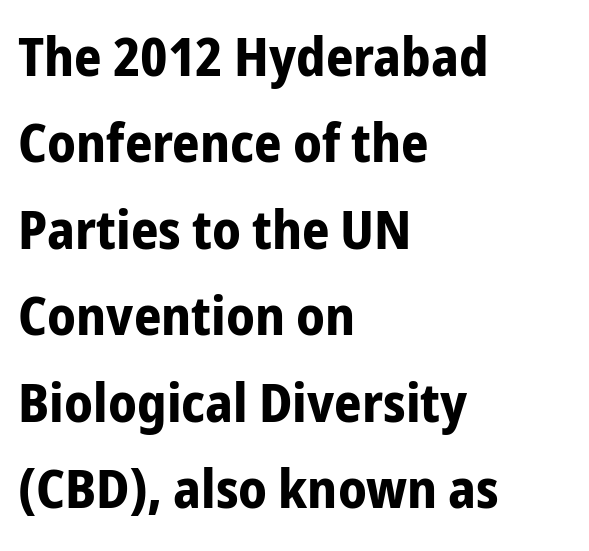
The image shows 54 px bold, condensed sans-serif type, upright; set left-aligned, normal line spacing (1.6x), normal letter spacing, not underlined; low stroke contrast and a medium x-height.
